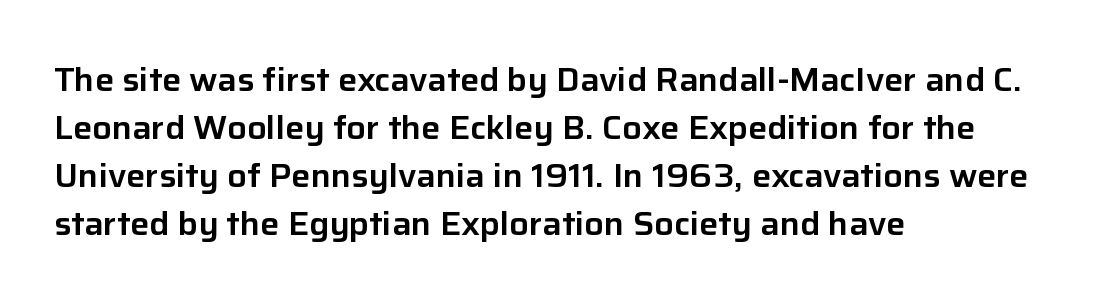
Notice how the stems are strictly vertical — no italics here. If you drew a ruler down the left edge, every line would touch it. You can tell from the bare stems that sans-serif type was used. Does extra space separate the letters? No, they use regular spacing. The leading is moderate, giving the passage an even texture. The zone under the glyphs is completely vacant.
